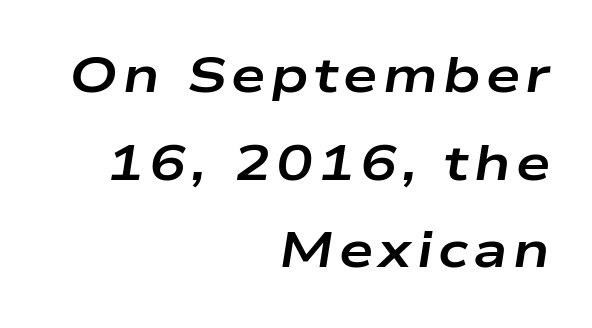
The image shows 49 px bold, wide type, italic (leaning right); set right-aligned, line spacing 1.79x, not underlined; low stroke contrast and a medium x-height.
